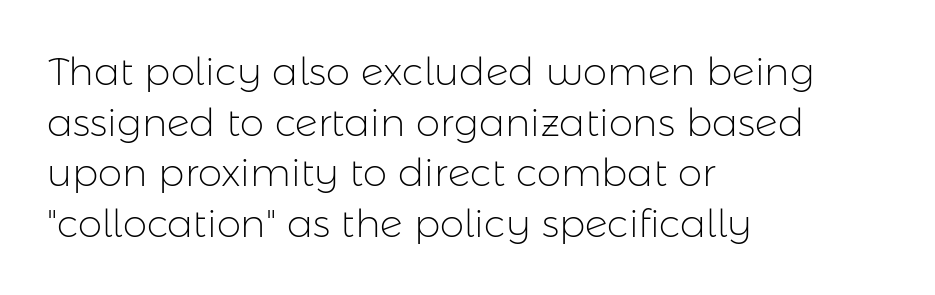
Q: Is the text bold? A: No.
Q: Is the text italic (slanted)? A: No, it is upright.
Q: Is the typeface a serif or a sans-serif typeface? A: Sans-serif.
Q: Is the text underlined? A: No.
Q: How is the paragraph aligned? A: Left-aligned.
Q: Is the spacing between letters normal or unusually wide? A: Normal.
Q: Is the spacing between lines tight, normal or loose? A: Normal.
Q: Width (condensed, normal, or wide)? A: Normal.
Q: Stroke contrast? A: Low.
Q: x-height? A: Medium.
Q: Monospaced? A: No.
